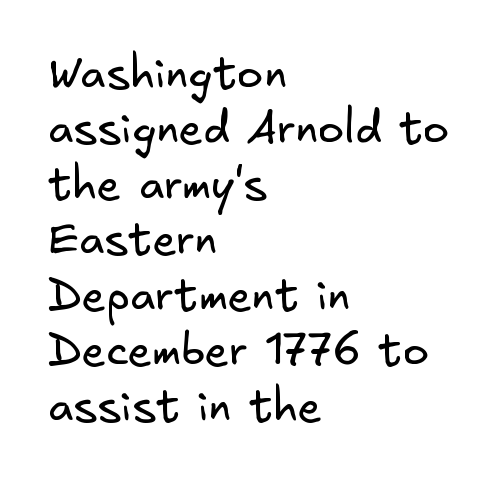
The image shows 44 px regular-weight sans-serif type; set left-aligned, normal line spacing (1.26x), normal letter spacing, not underlined; low stroke contrast and a small x-height.
